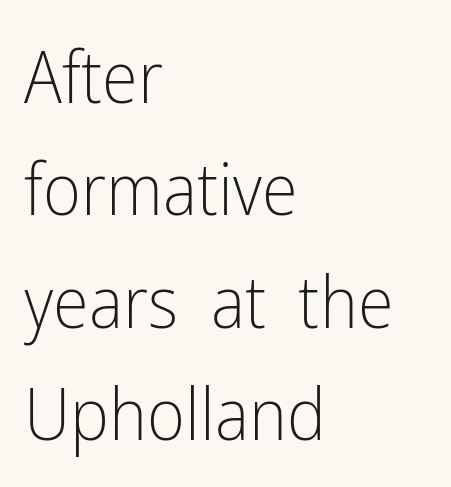
The image shows 73 px light, condensed sans-serif type, upright; set left-aligned, normal line spacing (1.54x), normal letter spacing, not underlined; low stroke contrast and a medium x-height.
